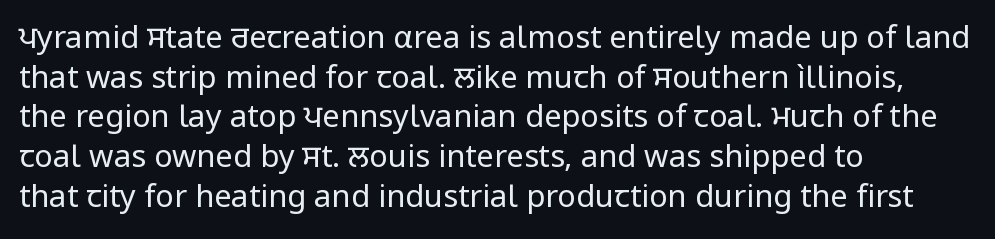
Q: Is the text bold? A: No.
Q: Is the text italic (slanted)? A: No, it is upright.
Q: Is the typeface a serif or a sans-serif typeface? A: Sans-serif.
Q: Is the text underlined? A: No.
Q: How is the paragraph aligned? A: Left-aligned.
Q: Is the spacing between letters normal or unusually wide? A: Normal.
Q: Is the spacing between lines tight, normal or loose? A: Normal.
Q: Width (condensed, normal, or wide)? A: Normal.
Q: Stroke contrast? A: Low.
Q: x-height? A: Medium.
Q: Monospaced? A: No.
